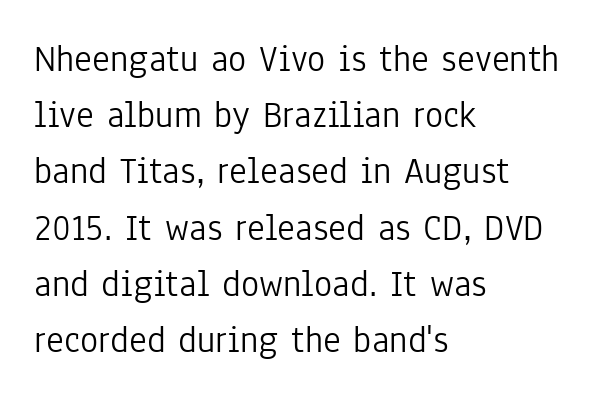
{"serif": "no", "italic": "no", "bold": "no", "weight": "light", "width": "condensed", "stroke_contrast": "low", "x_height": "medium", "monospaced": "no", "underline": "no", "align": "left", "line_spacing": "normal", "line_spacing_ratio": 1.48, "letter_spacing": "normal", "letter_spacing_em": 0.0, "glyph_px": 38}
